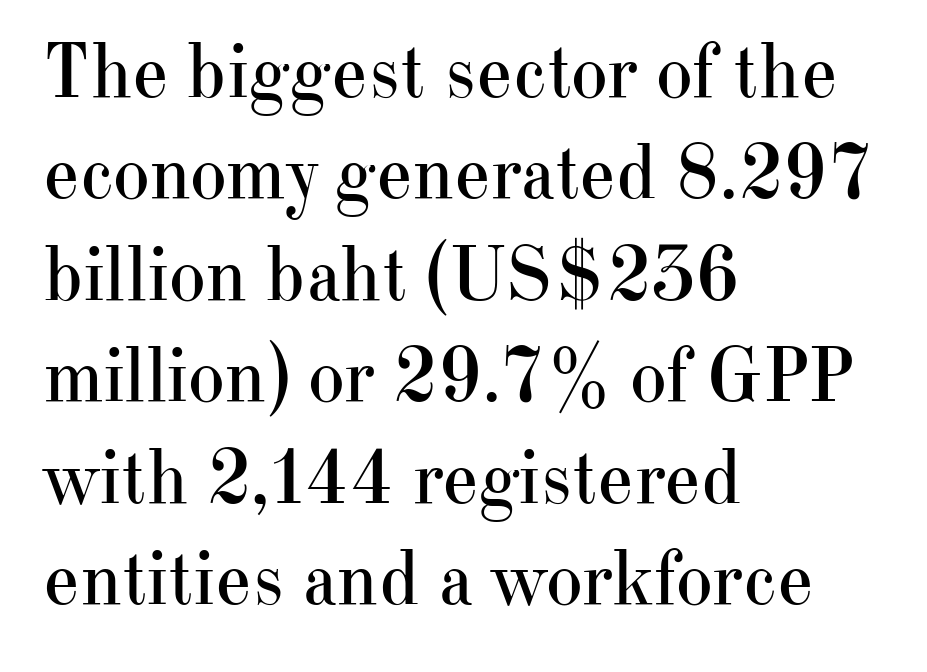
The image shows 78 px regular-weight serif type, upright; set left-aligned, normal line spacing (1.3x), normal letter spacing, not underlined; high stroke contrast and a small x-height.
